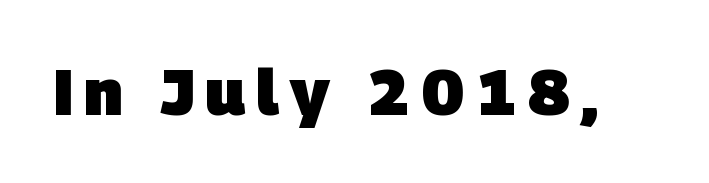
{"serif": "no", "bold": "yes", "weight": "heavy", "width": "normal", "stroke_contrast": "low", "x_height": "large", "monospaced": "no", "underline": "no", "glyph_px": 64}
